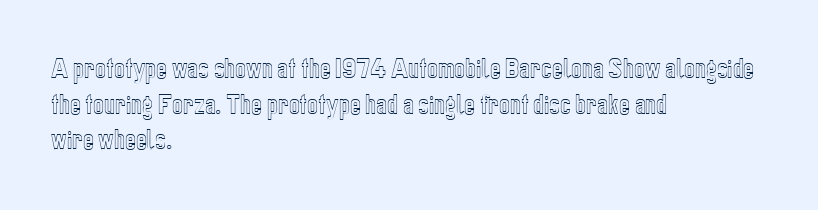
The image shows 23 px text type, upright; set left-aligned, normal line spacing (1.55x), normal letter spacing, not underlined.
